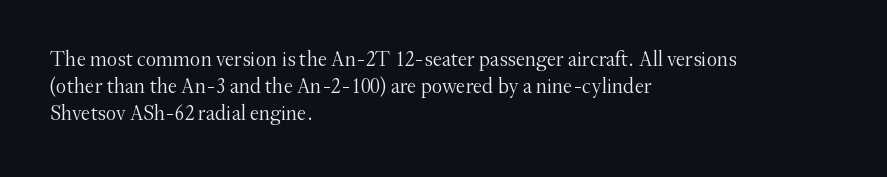
Q: Is the text bold? A: No.
Q: Is the text italic (slanted)? A: No, it is upright.
Q: Is the text underlined? A: No.
Q: How is the paragraph aligned? A: Left-aligned.
Q: Is the spacing between letters normal or unusually wide? A: Normal.
Q: Is the spacing between lines tight, normal or loose? A: Normal.
